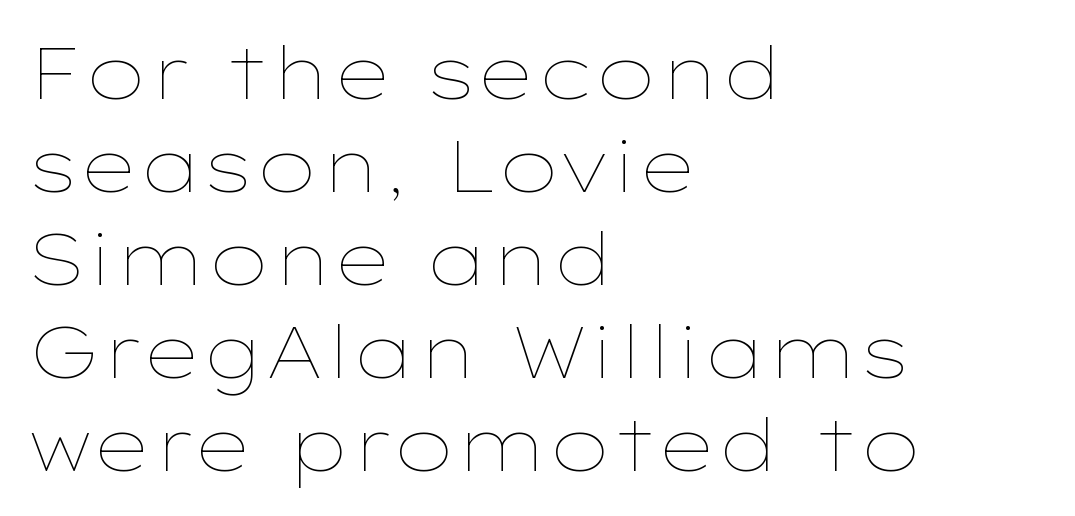
{"italic": "no", "bold": "no", "weight": "thin", "width": "wide", "stroke_contrast": "low", "x_height": "medium", "monospaced": "no", "underline": "no", "align": "left", "line_spacing": "normal", "line_spacing_ratio": 1.29, "letter_spacing": "normal", "letter_spacing_em": 0.0, "glyph_px": 72}
